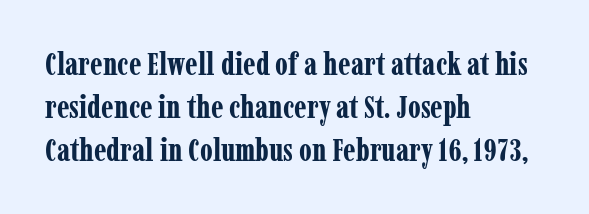
{"serif": "yes", "italic": "no", "bold": "yes", "weight": "bold", "width": "condensed", "stroke_contrast": "low", "x_height": "medium", "monospaced": "no", "underline": "no", "align": "left", "line_spacing": "normal", "line_spacing_ratio": 1.38, "letter_spacing": "normal", "letter_spacing_em": 0.0, "glyph_px": 31}
